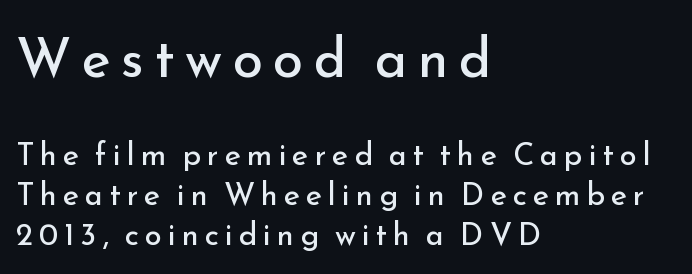
The image shows 55 px regular-weight sans-serif type, upright; set left-aligned, normal line spacing (1.28x), not underlined; the first (top) block is 1.77x larger; low stroke contrast and a small x-height.
